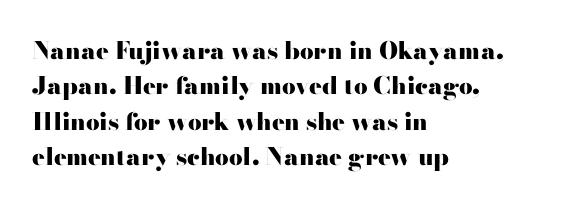
{"italic": "no", "bold": "yes", "underline": "no", "align": "left", "line_spacing": "normal", "line_spacing_ratio": 1.47, "letter_spacing": "normal", "letter_spacing_em": 0.0, "glyph_px": 24}
